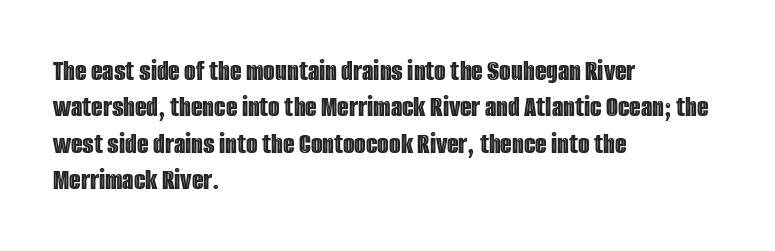
{"italic": "no", "width": "condensed", "x_height": "large", "monospaced": "no", "underline": "no", "align": "left", "line_spacing_ratio": 1.21, "letter_spacing": "normal", "letter_spacing_em": 0.0, "glyph_px": 30}
